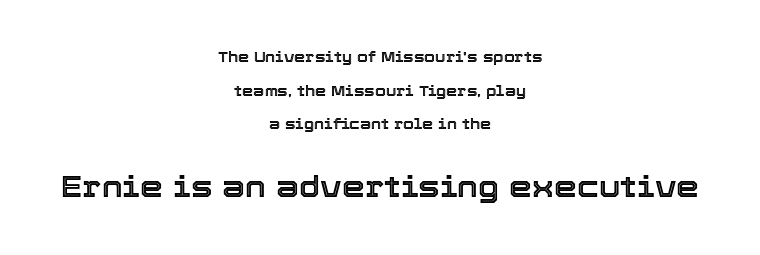
Q: Is the text italic (slanted)? A: No, it is upright.
Q: Is the text underlined? A: No.
Q: How is the paragraph aligned? A: Centered.
Q: Is the spacing between letters normal or unusually wide? A: Normal.
Q: Is the spacing between lines tight, normal or loose? A: Loose.
Q: Which block of text is set in a larger size, the first (top) or the second (bottom)? A: The second (bottom) one.
Q: Width (condensed, normal, or wide)? A: Normal.
Q: x-height? A: Medium.
Q: Monospaced? A: No.
